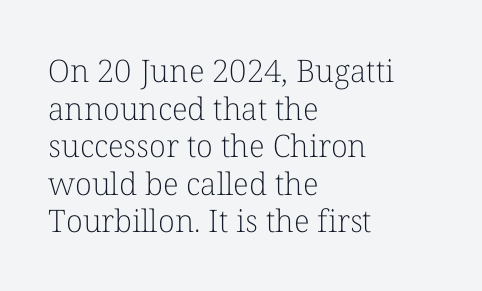
{"serif": "yes", "italic": "no", "bold": "no", "weight": "light", "width": "normal", "stroke_contrast": "low", "x_height": "medium", "monospaced": "no", "underline": "no", "align": "left", "line_spacing_ratio": 1.21, "letter_spacing": "normal", "letter_spacing_em": 0.0, "glyph_px": 31}
